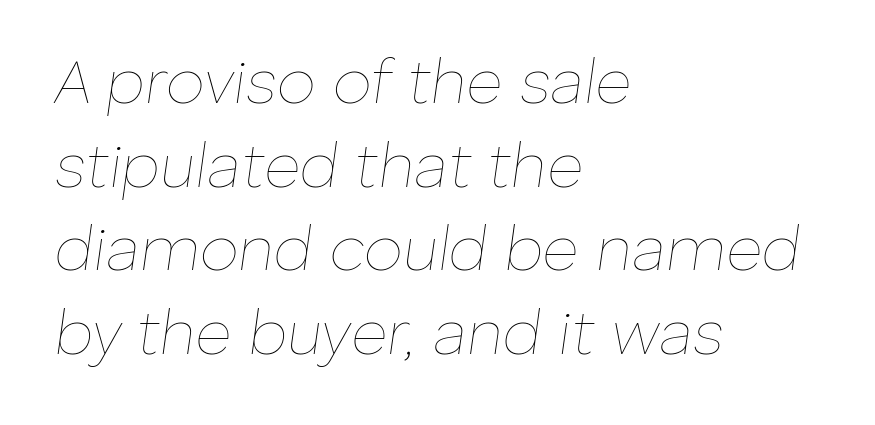
{"italic": "yes", "lean": "right", "slant_degrees": 8, "bold": "no", "weight": "thin", "width": "normal", "stroke_contrast": "low", "x_height": "medium", "monospaced": "no", "underline": "no", "align": "left", "line_spacing": "normal", "line_spacing_ratio": 1.35, "letter_spacing": "normal", "letter_spacing_em": 0.0, "glyph_px": 62}
